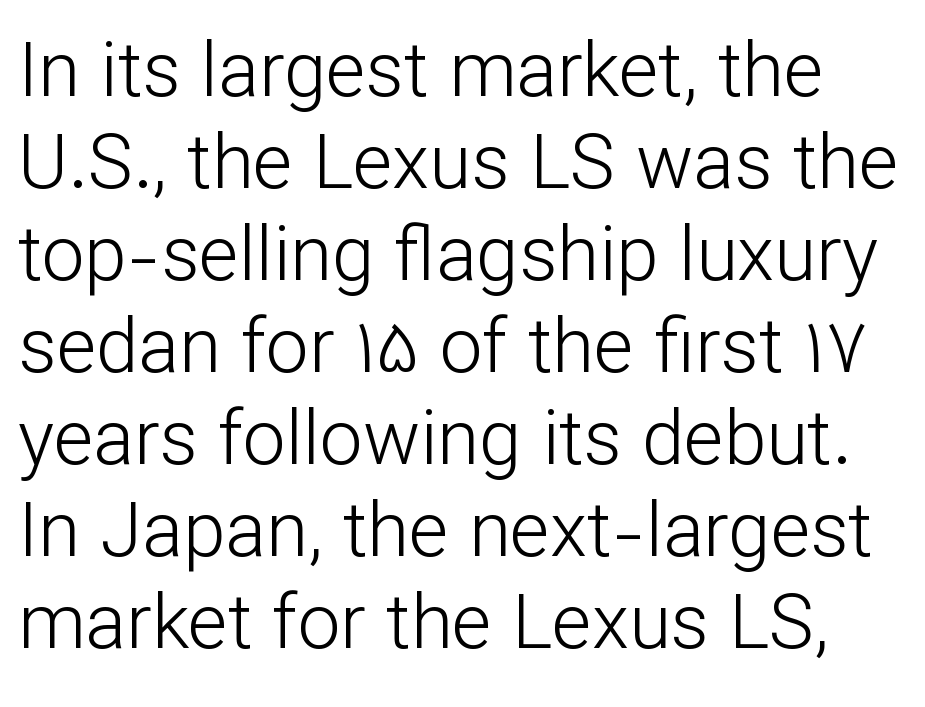
Q: Is the text bold? A: No.
Q: Is the text italic (slanted)? A: No, it is upright.
Q: Is the typeface a serif or a sans-serif typeface? A: Sans-serif.
Q: Is the text underlined? A: No.
Q: Is the spacing between letters normal or unusually wide? A: Normal.
Q: Width (condensed, normal, or wide)? A: Normal.
Q: Stroke contrast? A: Low.
Q: x-height? A: Medium.
Q: Monospaced? A: No.
